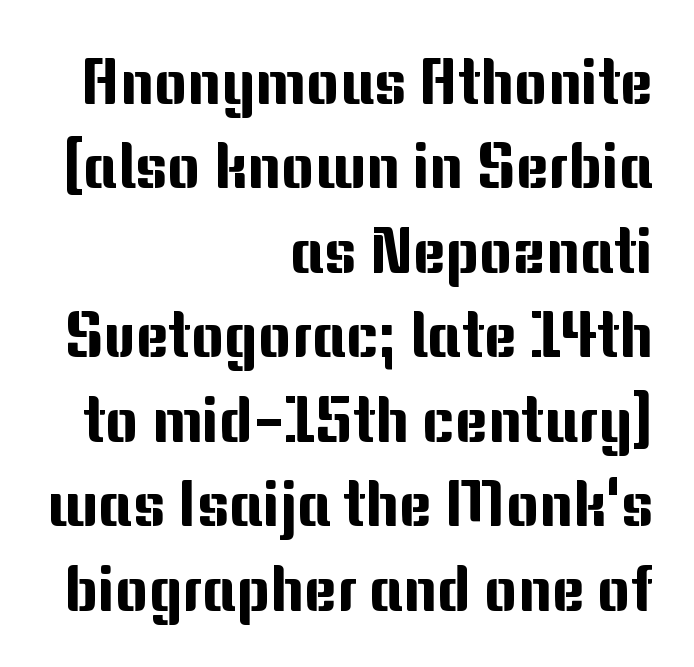
The passage shown has conventional tracking throughout. Reading down the block, your eye finds every line finishing at a fixed right position. Posture: vertical. Type style note: lacks serifs.
